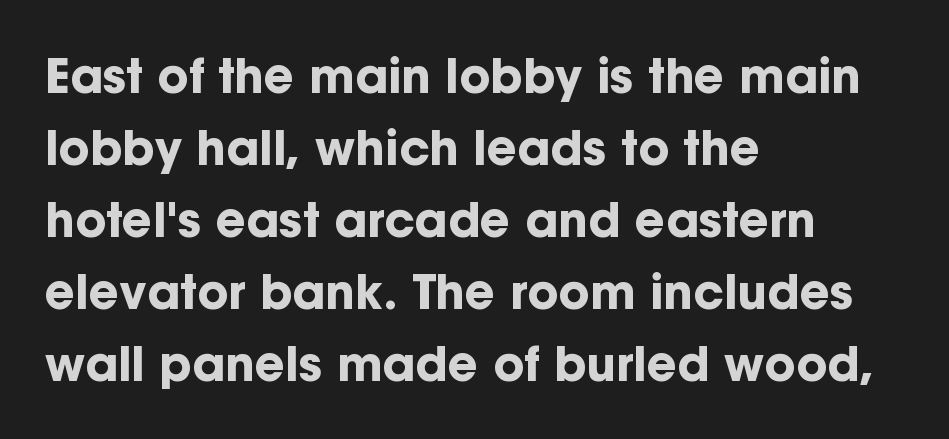
Q: Is the text bold? A: Yes.
Q: Is the text italic (slanted)? A: No, it is upright.
Q: Is the typeface a serif or a sans-serif typeface? A: Sans-serif.
Q: Is the text underlined? A: No.
Q: How is the paragraph aligned? A: Left-aligned.
Q: Is the spacing between letters normal or unusually wide? A: Normal.
Q: Is the spacing between lines tight, normal or loose? A: Normal.
Q: Width (condensed, normal, or wide)? A: Normal.
Q: Stroke contrast? A: Low.
Q: x-height? A: Medium.
Q: Monospaced? A: No.
